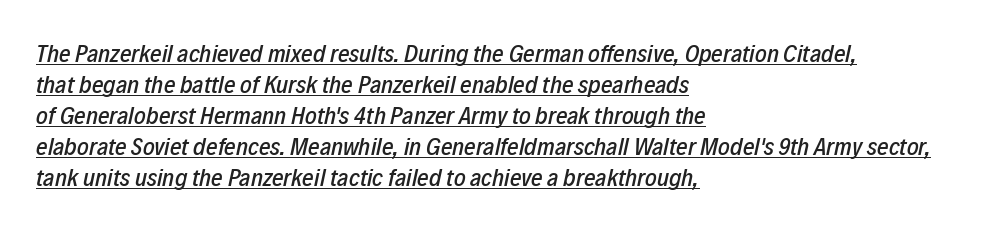
The image shows 25 px text type, italic (leaning right); set left-aligned, line spacing 1.24x, normal letter spacing, underlined.
